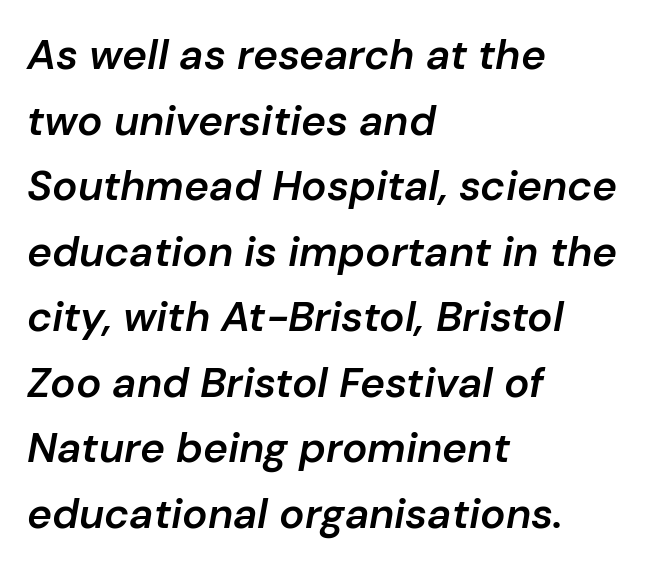
{"italic": "yes", "lean": "right", "slant_degrees": 10, "bold": "semi", "weight": "semibold", "width": "normal", "stroke_contrast": "low", "x_height": "medium", "monospaced": "no", "underline": "no", "align": "left", "line_spacing": "normal", "line_spacing_ratio": 1.56, "letter_spacing": "normal", "letter_spacing_em": 0.0, "glyph_px": 42}
